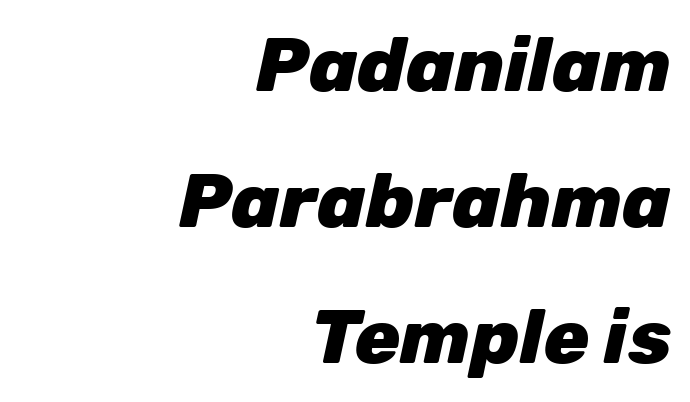
The image shows 76 px heavy type, italic (leaning right); set right-aligned, line spacing 1.79x, normal letter spacing, not underlined; low stroke contrast and a medium x-height.
